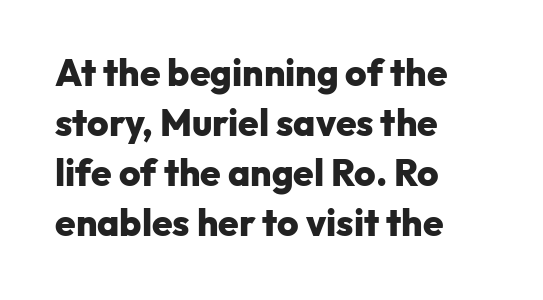
Is this a sans? Yes — the strokes have no serifs. Caption: bold face, heavy strokes. Characters follow at the spacing the type designer built in. Does the lettering tilt? It doesn't — this is upright. Glance below the letters and you will spot only blank space.
